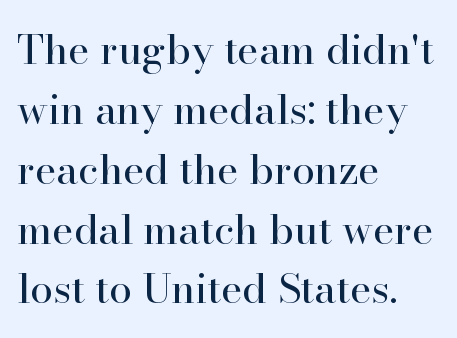
{"serif": "yes", "italic": "no", "bold": "no", "weight": "regular", "width": "normal", "stroke_contrast": "high", "x_height": "small", "monospaced": "no", "underline": "no", "align": "left", "line_spacing": "normal", "line_spacing_ratio": 1.46, "letter_spacing": "normal", "letter_spacing_em": 0.0, "glyph_px": 41}
